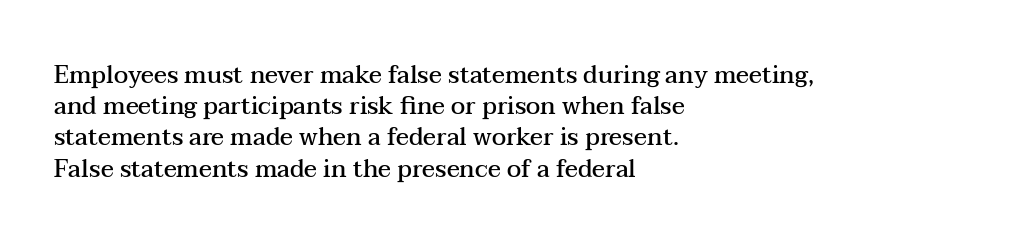
{"italic": "no", "bold": "semi", "underline": "no", "align": "left", "line_spacing": "normal", "line_spacing_ratio": 1.3, "letter_spacing": "normal", "letter_spacing_em": 0.0, "glyph_px": 24}
